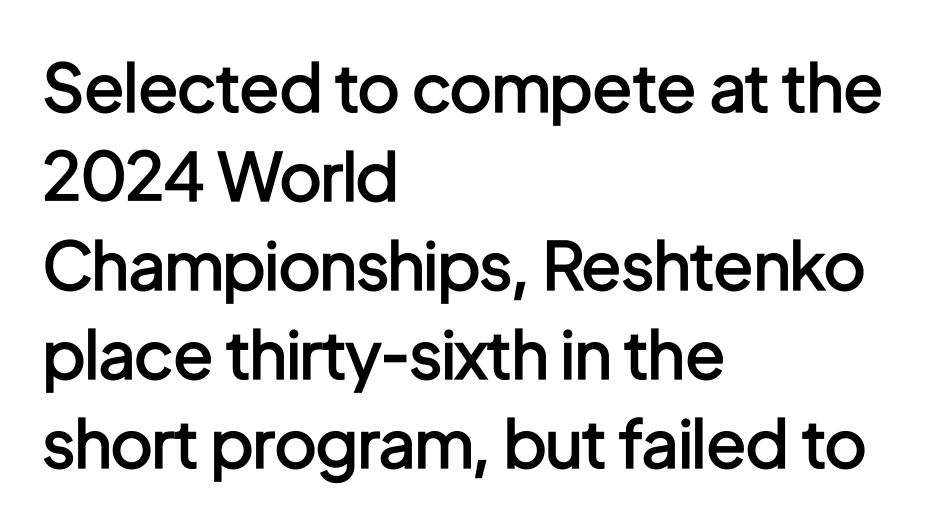
Proportional: the letters do not fall into vertical columns. Visually the block forms a straight wall on the left and a jagged coastline on the right. This is sans-serif lettering, the kind often seen on screens and signage. Vertically, the passage feels balanced, rows spaced as you'd expect. Honestly, the letter spacing is just normal — you wouldn't notice it.
